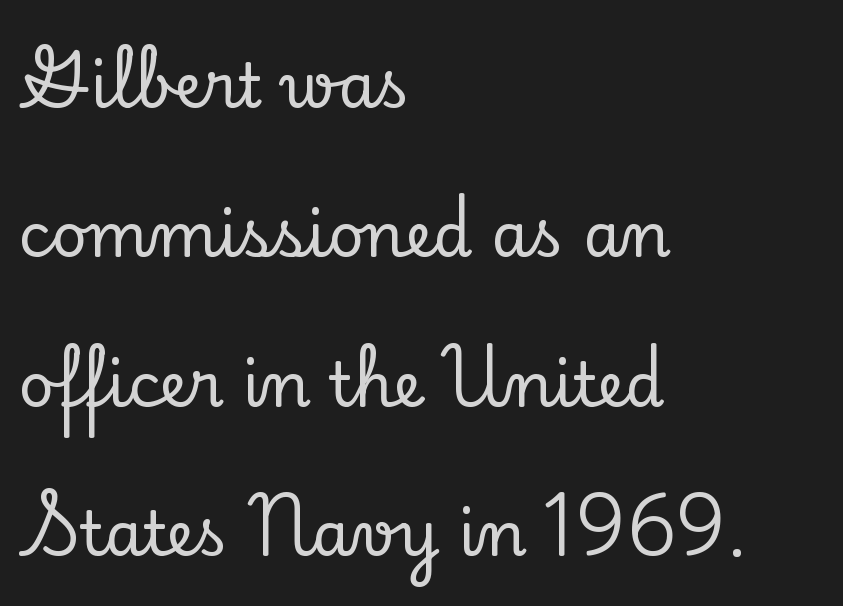
The string is rendered with underlining switched off. Vertical strokes here are truly vertical. Interline gaps are noticeably wide in this sample. Tracking value appears to be zero — textbook default spacing.
